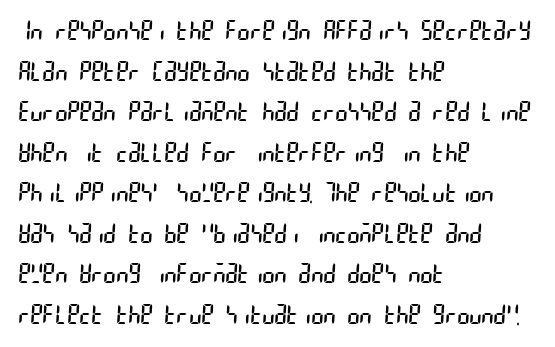
These lines keep a tight, regular rhythm from letter to letter. Rows of type keep a routine distance in the vertical direction. Line beginnings align vertically; line endings do not. No chunkiness to these letters — they're not bold.
